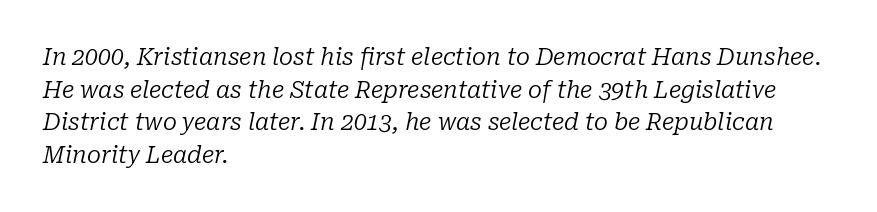
The image shows 23 px text type, italic (leaning right); set left-aligned, normal line spacing (1.42x), normal letter spacing, not underlined.
